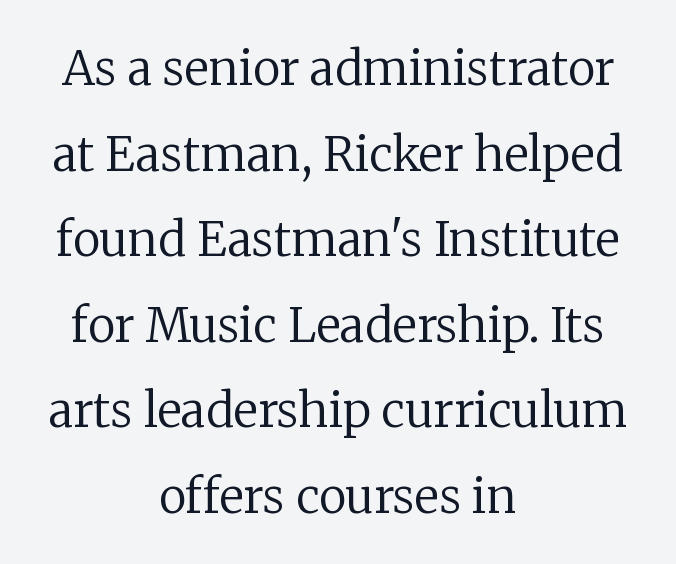
The image shows 47 px regular-weight serif type, upright; set centered, line spacing 1.82x, normal letter spacing, not underlined; low stroke contrast and a medium x-height.
